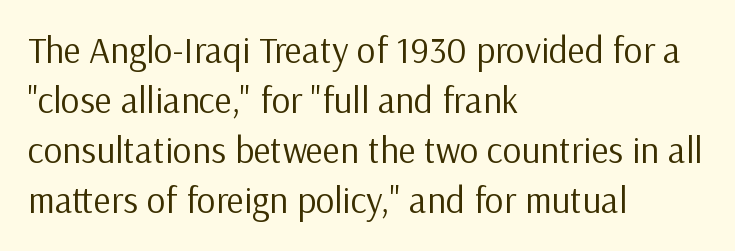
Q: Is the text bold? A: No.
Q: Is the text italic (slanted)? A: No, it is upright.
Q: Is the typeface a serif or a sans-serif typeface? A: Sans-serif.
Q: Is the text underlined? A: No.
Q: How is the paragraph aligned? A: Left-aligned.
Q: Is the spacing between letters normal or unusually wide? A: Normal.
Q: Is the spacing between lines tight, normal or loose? A: Normal.
Q: Width (condensed, normal, or wide)? A: Normal.
Q: Stroke contrast? A: Low.
Q: x-height? A: Medium.
Q: Monospaced? A: No.
